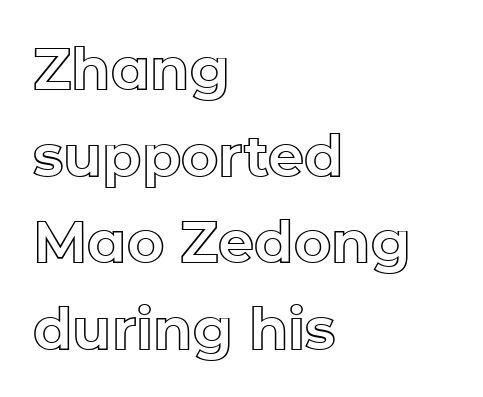
Q: Is the text italic (slanted)? A: No, it is upright.
Q: Is the text underlined? A: No.
Q: How is the paragraph aligned? A: Left-aligned.
Q: Is the spacing between letters normal or unusually wide? A: Normal.
Q: Is the spacing between lines tight, normal or loose? A: Normal.
Q: Width (condensed, normal, or wide)? A: Normal.
Q: x-height? A: Medium.
Q: Monospaced? A: No.
